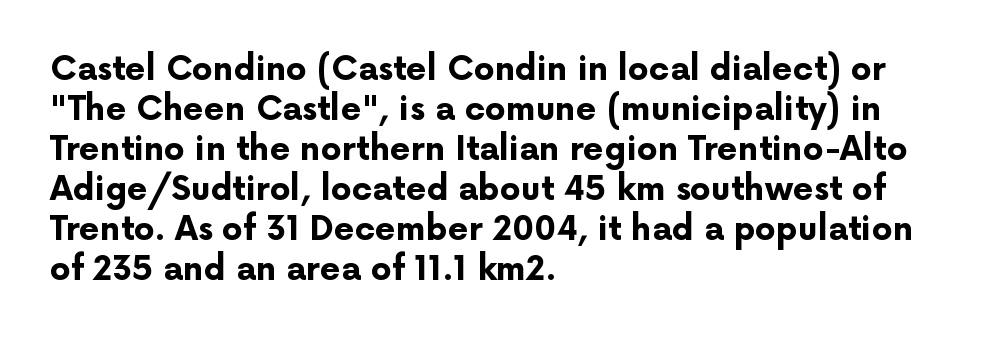
The image shows 33 px bold sans-serif type, upright; set left-aligned, line spacing 1.21x, normal letter spacing, not underlined; low stroke contrast and a medium x-height.
